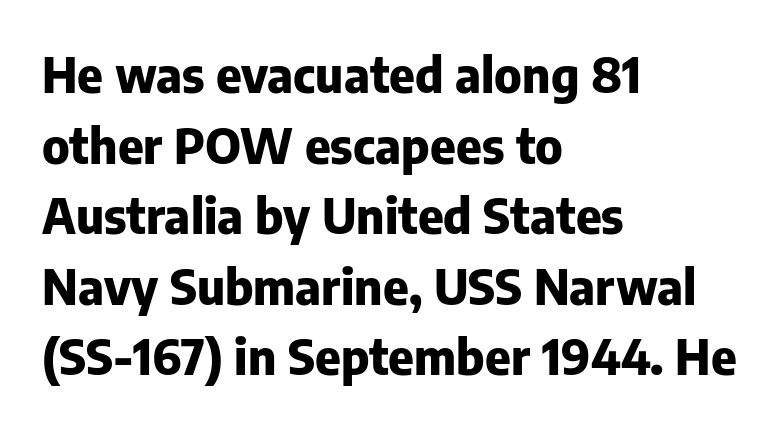
The image shows 49 px heavy sans-serif type, upright; set left-aligned, normal line spacing (1.44x), normal letter spacing, not underlined; low stroke contrast and a medium x-height.
